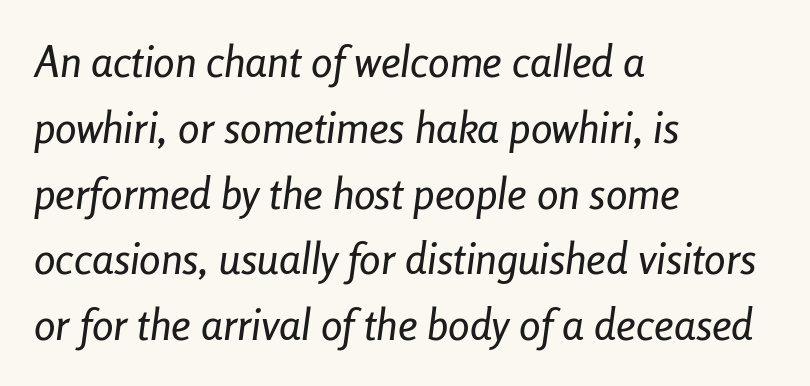
A student would call this left alignment; a typographer would say flush left, rag right. The string is rendered with underlining switched off. Each new line begins a customary step beneath the previous one. These lines were composed using italics. Varying glyph widths throughout — classic text-font behaviour.
